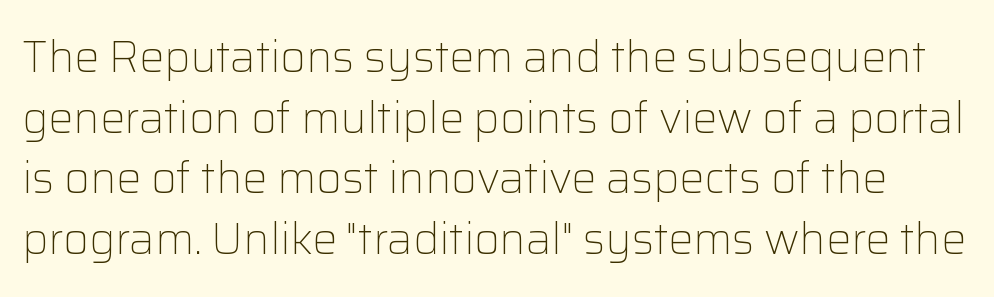
{"serif": "no", "italic": "no", "bold": "no", "weight": "light", "width": "normal", "stroke_contrast": "low", "x_height": "medium", "monospaced": "no", "underline": "no", "line_spacing": "normal", "line_spacing_ratio": 1.38, "letter_spacing": "normal", "letter_spacing_em": 0.0, "glyph_px": 44}
